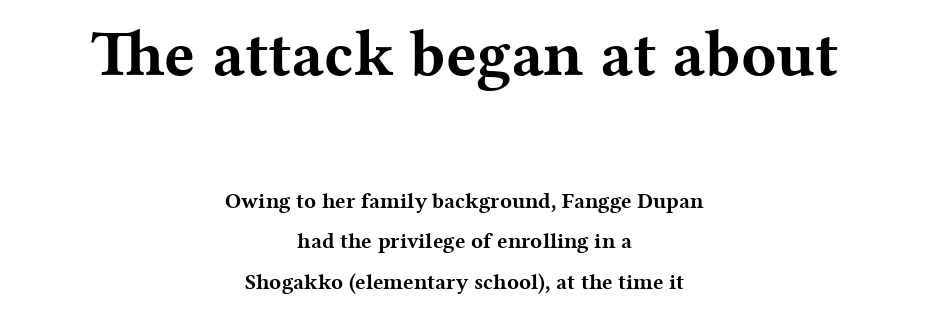
{"serif": "yes", "italic": "no", "bold": "yes", "weight": "bold", "width": "wide", "stroke_contrast": "medium", "x_height": "medium", "monospaced": "no", "underline": "no", "align": "center", "line_spacing_ratio": 1.84, "letter_spacing": "normal", "letter_spacing_em": 0.0, "larger_block": "first", "size_ratio": 2.95, "glyph_px": 65}
